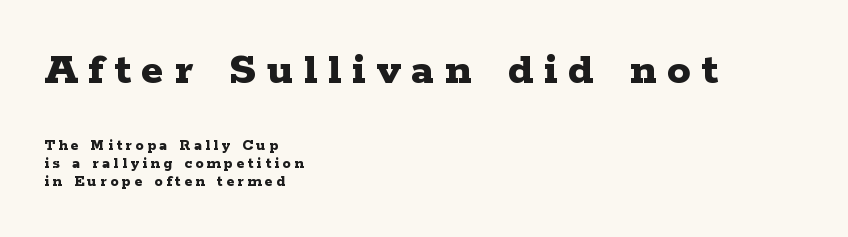
Lines of text with bare space underneath. Vertical strokes here are truly vertical. Scale decreases going downward across the two blocks. Tracking value appears strongly positive — letters spread wide. Reading down the column, the eye jumps only a short way to each next line. The passage is arranged the way most books set body copy — flush left.
